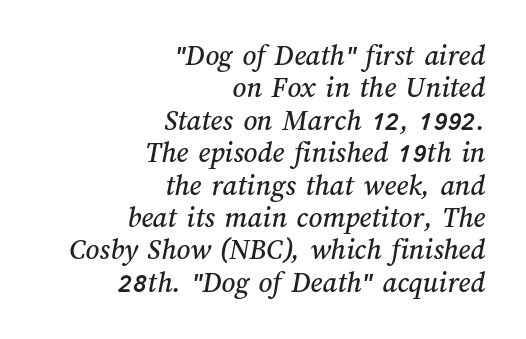
The image shows 30 px text type; set right-aligned, tight line spacing (1.08x), normal letter spacing, not underlined; medium stroke contrast and a medium x-height.
